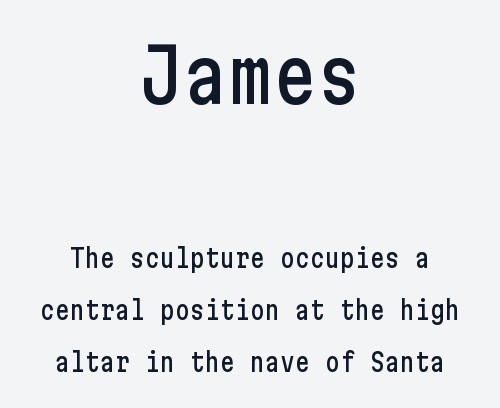
Q: Is the text italic (slanted)? A: No, it is upright.
Q: Is the typeface a serif or a sans-serif typeface? A: Sans-serif.
Q: Is the text underlined? A: No.
Q: How is the paragraph aligned? A: Centered.
Q: Is the spacing between letters normal or unusually wide? A: Normal.
Q: Is the spacing between lines tight, normal or loose? A: Loose.
Q: Which block of text is set in a larger size, the first (top) or the second (bottom)? A: The first (top) one.
Q: Width (condensed, normal, or wide)? A: Condensed.
Q: Stroke contrast? A: Low.
Q: x-height? A: Medium.
